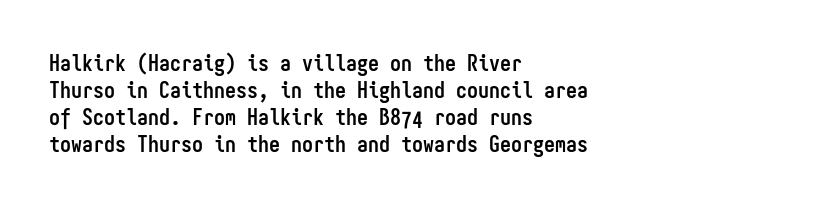
The setting favours the left margin, as ordinary paragraphs usually do. The strip under each line holds only bare page. Every letter is thick-stroked: bold, no question. In terms of posture, this sample is upright. Is the letter spacing exaggerated? No — it looks like the ordinary default.
